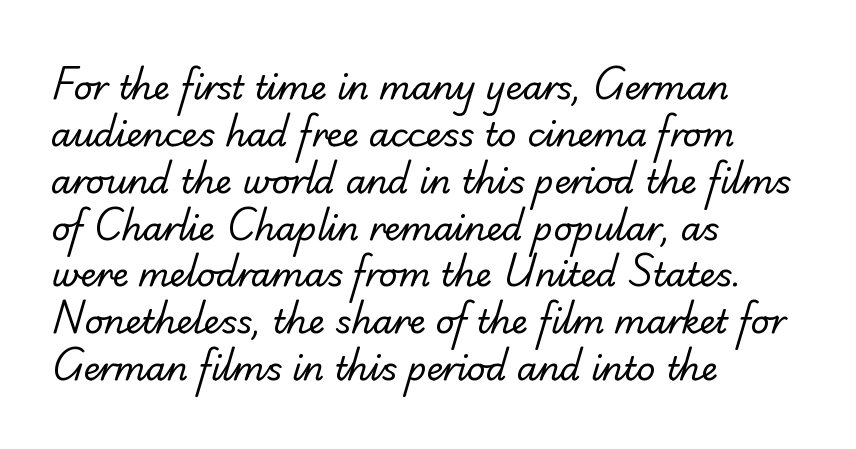
The image shows 33 px regular-weight sans-serif type; set left-aligned, normal line spacing (1.42x), normal letter spacing, not underlined; low stroke contrast and a small x-height.
